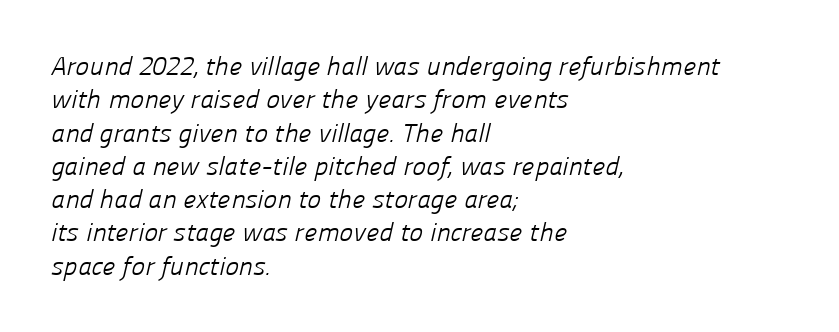
{"bold": "no", "underline": "no", "align": "left", "line_spacing": "normal", "line_spacing_ratio": 1.28, "letter_spacing": "normal", "letter_spacing_em": 0.0, "glyph_px": 26}
